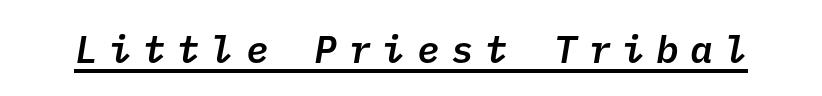
Characters follow at a spacing far wider than the type designer built in. Regarding serifs, this sample does without them. In designer terms, the underline attribute is active on this setting. Strokes here are thickened, but only to semibold level.
